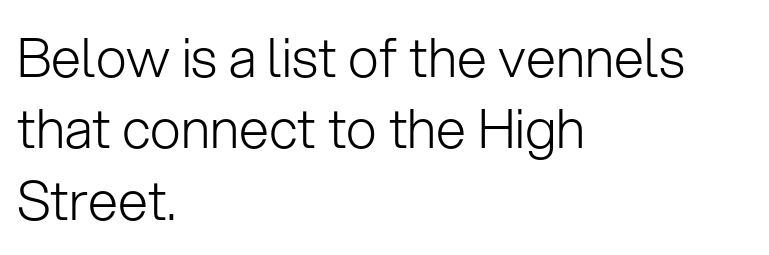
The image shows 54 px light sans-serif type, upright; set left-aligned, normal line spacing (1.32x), normal letter spacing, not underlined; low stroke contrast and a medium x-height.
